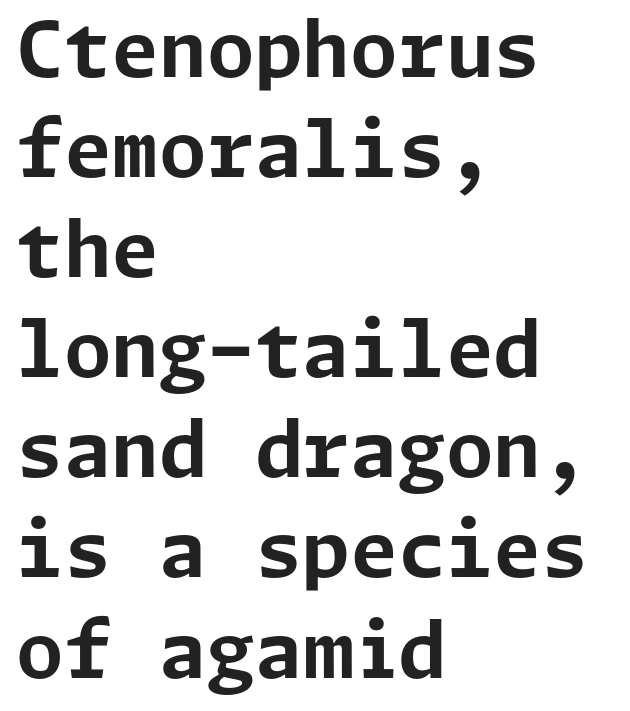
{"serif": "no", "italic": "no", "bold": "yes", "weight": "bold", "width": "normal", "stroke_contrast": "low", "x_height": "medium", "underline": "no", "align": "left", "line_spacing": "normal", "line_spacing_ratio": 1.3, "letter_spacing": "normal", "letter_spacing_em": 0.0, "glyph_px": 77}
